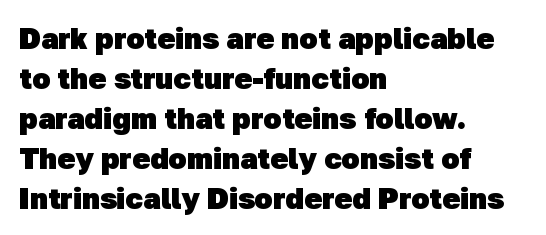
Spacing verdict: proportional, widths tailored to each character. Rule under the text: the space is simply empty. The setting favours the left margin, as ordinary paragraphs usually do. The face used here is a sans, in the tradition of grotesques and geometrics. Students, this is bold: see how much ink each stroke carries. Spacing between characters is what you'd get straight out of the box.
